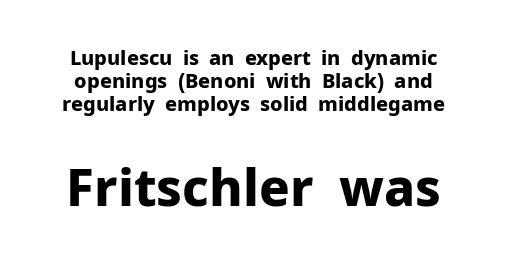
{"serif": "no", "italic": "no", "bold": "yes", "weight": "bold", "width": "normal", "stroke_contrast": "low", "x_height": "medium", "monospaced": "no", "underline": "no", "line_spacing": "tight", "line_spacing_ratio": 1.15, "letter_spacing": "normal", "letter_spacing_em": 0.0, "larger_block": "second", "size_ratio": 2.55, "glyph_px": 51}
